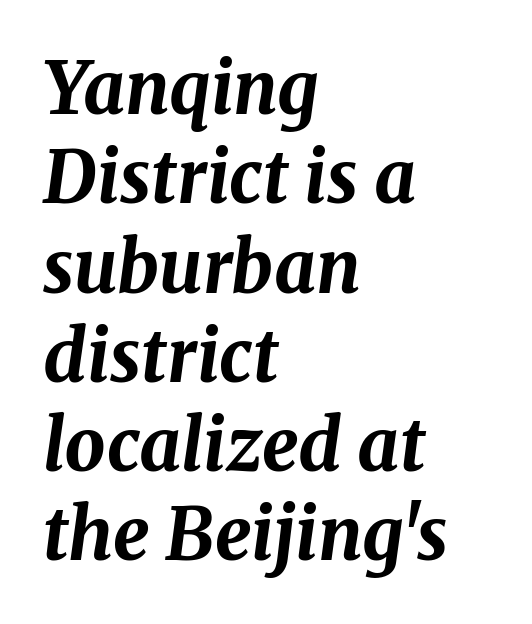
Italic: yes, the glyphs are oblique. Clear beneath every line of the passage. You'd pick this weight for a headline — it's a proper bold. Proportional: the letters do not fall into vertical columns. Does the copy run flush right? No — it runs flush left.
